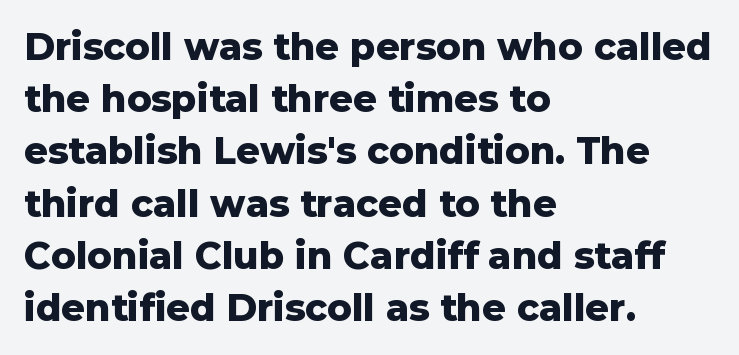
The image shows 37 px heavy sans-serif type, upright; set left-aligned, normal line spacing (1.41x), normal letter spacing, not underlined; low stroke contrast and a medium x-height.
